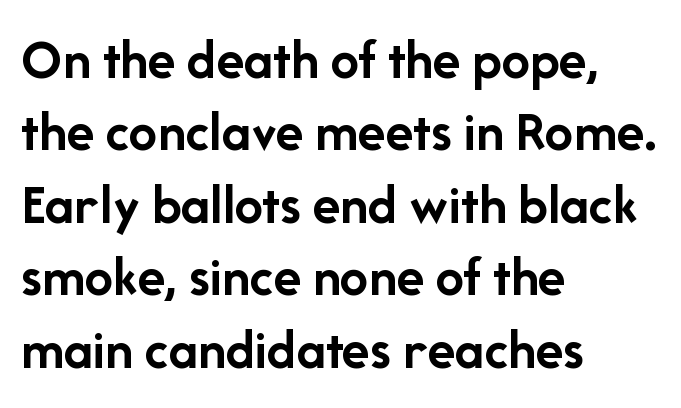
Q: Is the text bold? A: Yes.
Q: Is the text italic (slanted)? A: No, it is upright.
Q: Is the typeface a serif or a sans-serif typeface? A: Sans-serif.
Q: Is the text underlined? A: No.
Q: How is the paragraph aligned? A: Left-aligned.
Q: Is the spacing between letters normal or unusually wide? A: Normal.
Q: Is the spacing between lines tight, normal or loose? A: Normal.
Q: Width (condensed, normal, or wide)? A: Normal.
Q: Stroke contrast? A: Low.
Q: x-height? A: Medium.
Q: Monospaced? A: No.
